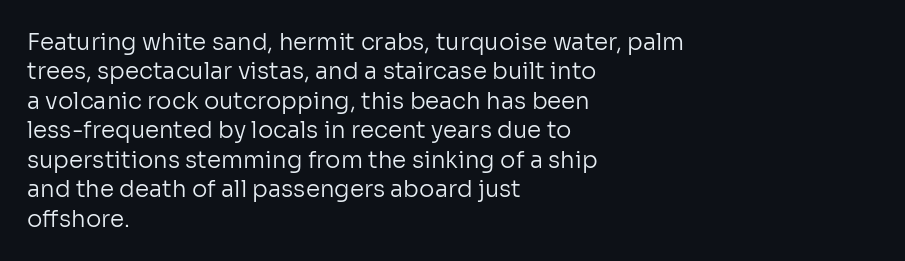
{"italic": "no", "bold": "no", "underline": "no", "align": "left", "line_spacing": "normal", "line_spacing_ratio": 1.28, "letter_spacing": "normal", "letter_spacing_em": 0.0, "glyph_px": 23}
